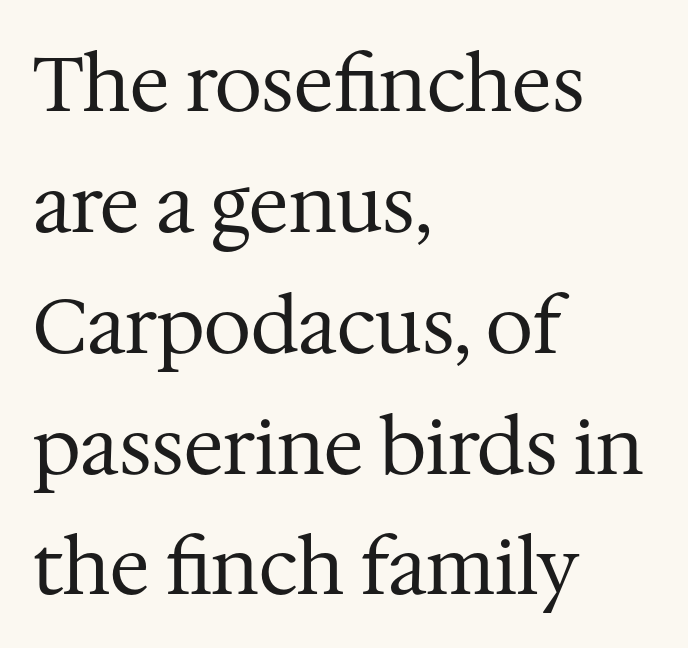
Q: Is the text bold? A: No.
Q: Is the text italic (slanted)? A: No, it is upright.
Q: Is the typeface a serif or a sans-serif typeface? A: Serif.
Q: Is the text underlined? A: No.
Q: How is the paragraph aligned? A: Left-aligned.
Q: Is the spacing between letters normal or unusually wide? A: Normal.
Q: Is the spacing between lines tight, normal or loose? A: Normal.
Q: Width (condensed, normal, or wide)? A: Normal.
Q: Stroke contrast? A: Medium.
Q: x-height? A: Medium.
Q: Monospaced? A: No.
